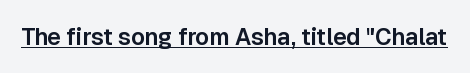
The image shows 23 px text type, upright; set normal letter spacing, underlined.
